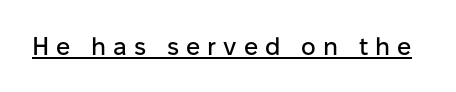
Q: Is the text italic (slanted)? A: No, it is upright.
Q: Is the text underlined? A: Yes.
Q: Is the spacing between letters normal or unusually wide? A: Unusually wide.
